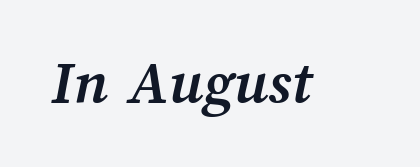
Q: Is the text bold? A: Yes.
Q: Is the text underlined? A: No.
Q: Is the spacing between letters normal or unusually wide? A: Normal.
Q: Width (condensed, normal, or wide)? A: Normal.
Q: Stroke contrast? A: Medium.
Q: x-height? A: Medium.
Q: Monospaced? A: No.
